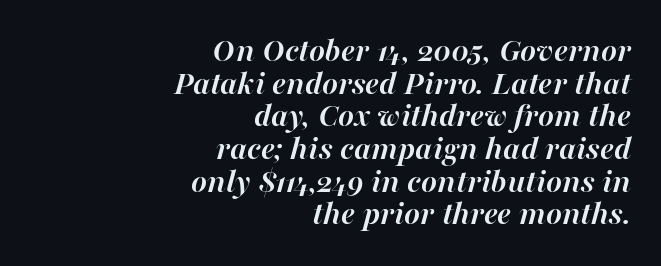
A typesetter would call this proportional, since set widths differ per character. I'd describe the lettering as bold — thick and assertive. The paragraph shown leans on its right margin. A clean baseline with only descenders dipping below it. Compared with ordinary roman type, these characters are visibly tilted.
